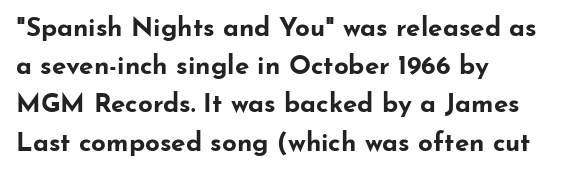
One glance says typical: line gaps are just what's usual. Students, note that the glyphs here touch the page at normal intervals. When letters stand straight like this, we call the style roman or upright. The string is rendered with underlining switched off. Casual observation: everything's shoved over to the left.
